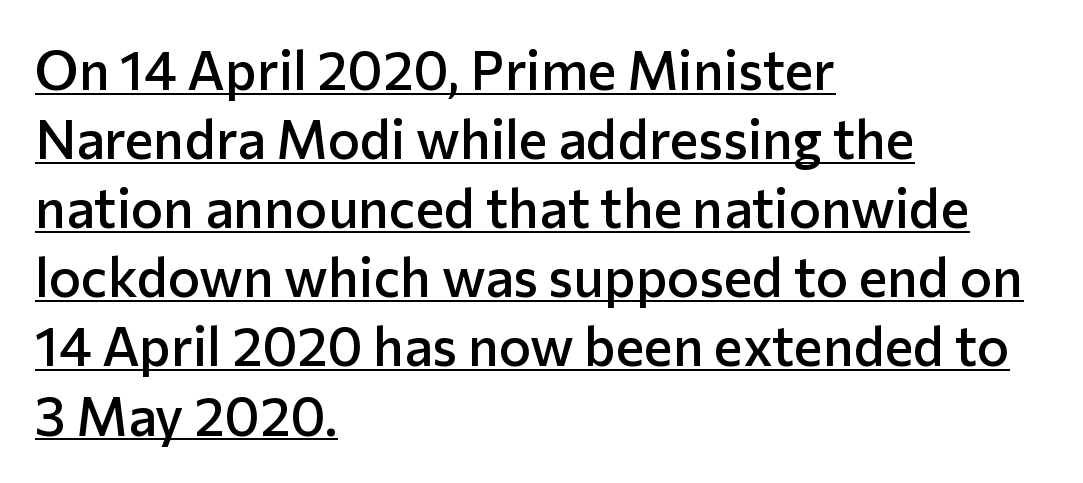
The image shows 54 px semibold sans-serif type, upright; set left-aligned, normal line spacing (1.28x), normal letter spacing, underlined; low stroke contrast and a medium x-height.
